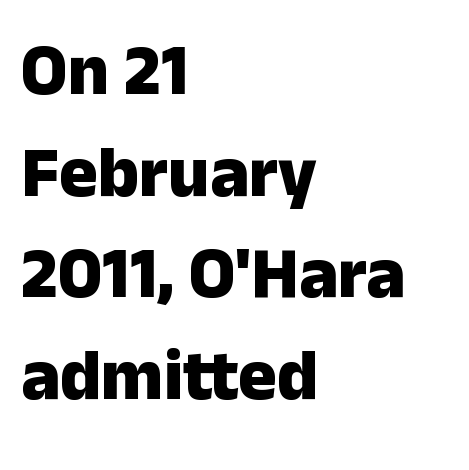
Q: Is the text bold? A: Yes.
Q: Is the text italic (slanted)? A: No, it is upright.
Q: Is the typeface a serif or a sans-serif typeface? A: Sans-serif.
Q: Is the text underlined? A: No.
Q: How is the paragraph aligned? A: Left-aligned.
Q: Is the spacing between letters normal or unusually wide? A: Normal.
Q: Is the spacing between lines tight, normal or loose? A: Normal.
Q: Width (condensed, normal, or wide)? A: Normal.
Q: Stroke contrast? A: Low.
Q: x-height? A: Medium.
Q: Monospaced? A: No.
